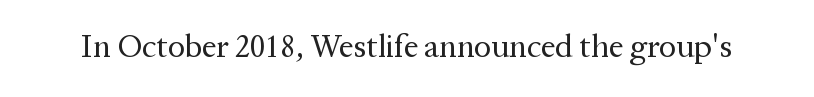
Has an underline been added? It has not. This sample has the flowing, uneven cadence of proportional lettering. No italicization has been applied; the sample stays upright. Serif or sans? Serif — the stroke terminals have little feet. Ink coverage per letter is moderate at most. How are the letters spaced? Ordinarily, with no added tracking.
